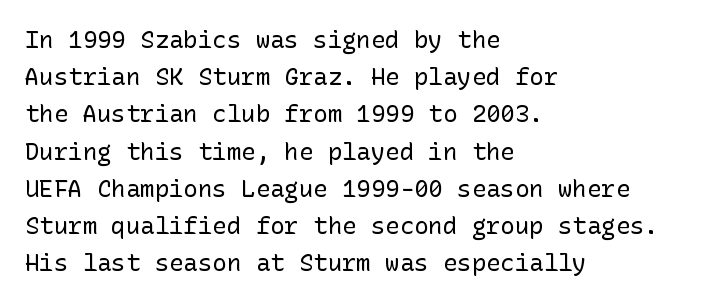
Q: Is the text bold? A: No.
Q: Is the text italic (slanted)? A: No, it is upright.
Q: Is the text underlined? A: No.
Q: How is the paragraph aligned? A: Left-aligned.
Q: Is the spacing between letters normal or unusually wide? A: Normal.
Q: Is the spacing between lines tight, normal or loose? A: Normal.
